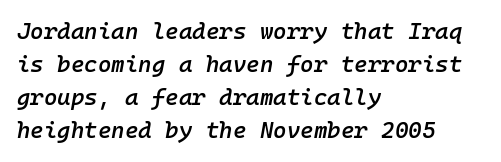
Slightly chunky letters — semibold, I'd say, not full bold. When letters slant like this, we call the style italic. This rendering uses left alignment, leaving the right contour irregular. The string is rendered with underlining switched off. A typesetter would call this leading conventional body-copy spacing. Tracking value appears to be zero — textbook default spacing.
